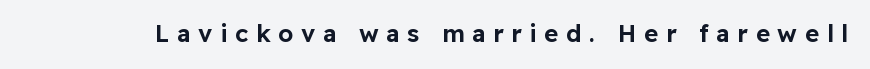
Q: Is the text italic (slanted)? A: No, it is upright.
Q: Is the text underlined? A: No.
Q: Is the spacing between letters normal or unusually wide? A: Unusually wide.
